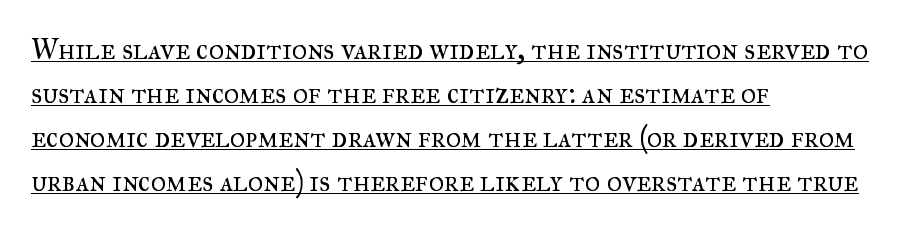
Q: Is the text bold? A: No.
Q: Is the text italic (slanted)? A: No, it is upright.
Q: Is the typeface a serif or a sans-serif typeface? A: Serif.
Q: Is the text underlined? A: Yes.
Q: How is the paragraph aligned? A: Left-aligned.
Q: Is the spacing between letters normal or unusually wide? A: Normal.
Q: Is the spacing between lines tight, normal or loose? A: Normal.
Q: Width (condensed, normal, or wide)? A: Normal.
Q: Stroke contrast? A: Medium.
Q: x-height? A: Small.
Q: Monospaced? A: No.
